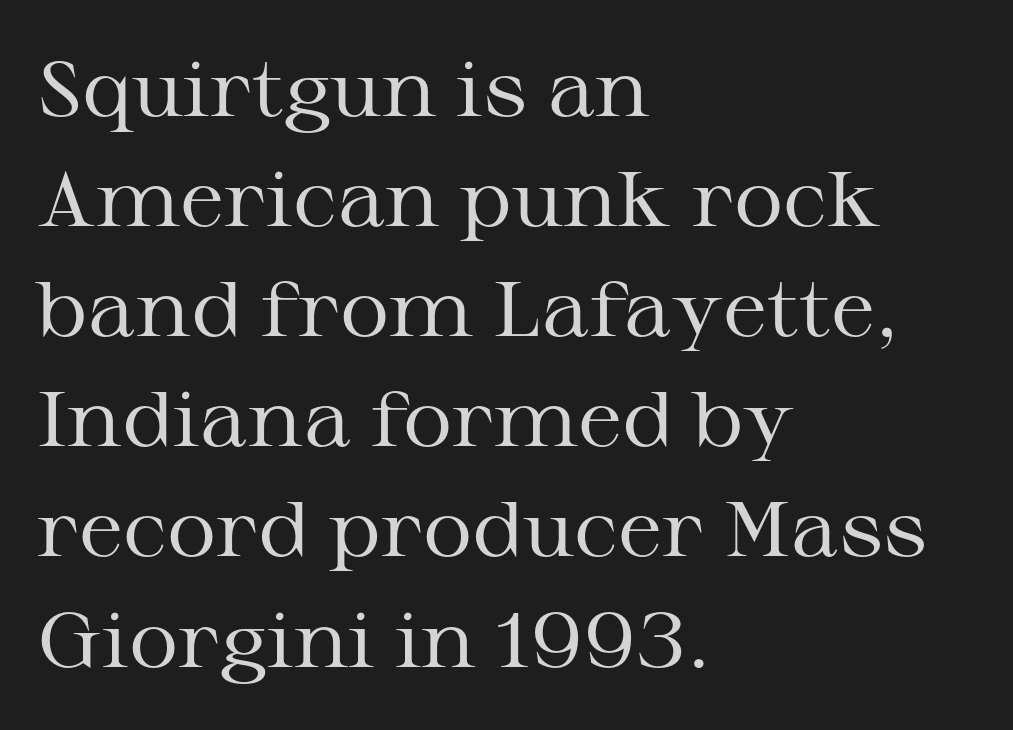
The image shows 77 px regular-weight, wide serif type, upright; set left-aligned, normal line spacing (1.43x), normal letter spacing, not underlined; medium stroke contrast and a medium x-height.
